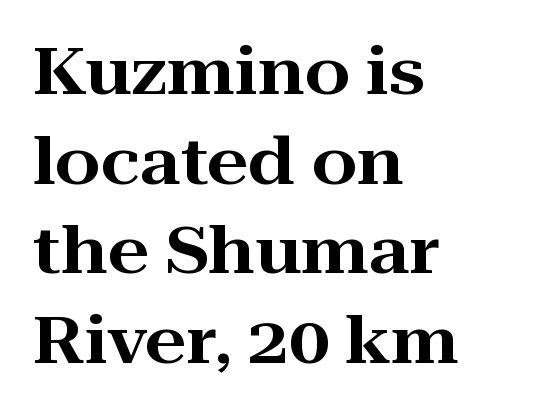
Is the letter spacing exaggerated? No — it looks like the ordinary default. Leftover space on each line is placed entirely after the last word. Honestly, there is no underline to notice here at all. Think of a printed novel: that variable character pitch is what you see here. What kind of face is this? One with serifs. Ordinary non-slanted type is in use.
